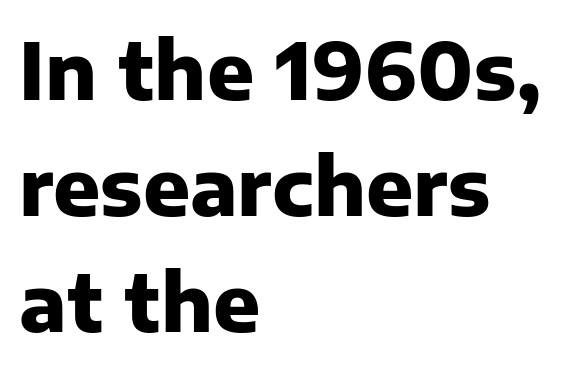
The image shows 78 px heavy sans-serif type, upright; set left-aligned, normal line spacing (1.49x), normal letter spacing, not underlined; low stroke contrast and a medium x-height.
